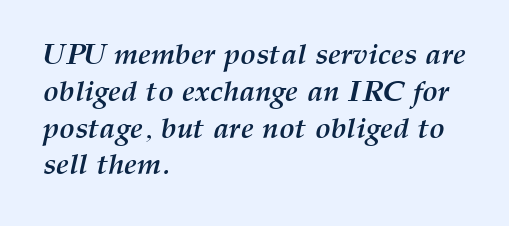
If you measured baseline to baseline, you'd find a middling distance. Each row of text sits above clean, open space. Inter-character spacing is left at the font's built-in metrics. The axis of the letterforms is tilted away from vertical. The paragraph has a hard left edge and a soft right edge. As a designer I'd log this as weight 700, bold.
